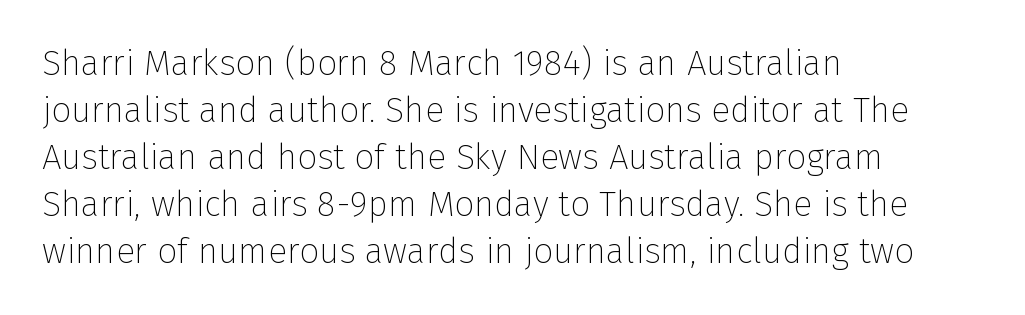
Q: Is the text bold? A: No.
Q: Is the text italic (slanted)? A: No, it is upright.
Q: Is the typeface a serif or a sans-serif typeface? A: Sans-serif.
Q: Is the text underlined? A: No.
Q: How is the paragraph aligned? A: Left-aligned.
Q: Is the spacing between letters normal or unusually wide? A: Normal.
Q: Is the spacing between lines tight, normal or loose? A: Normal.
Q: Width (condensed, normal, or wide)? A: Normal.
Q: Stroke contrast? A: Low.
Q: x-height? A: Medium.
Q: Monospaced? A: No.
